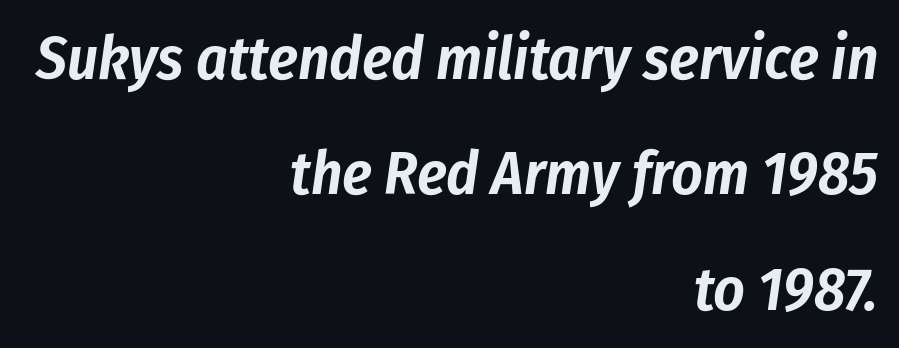
Do the characters align in a grid? No, the font is proportional. This sample uses plain, unmodified letter spacing. Is the type slanted? Yes — the strokes lean at a clear angle. The words here are not underlined. Typeset ragged left — the right edge is the straight one.
